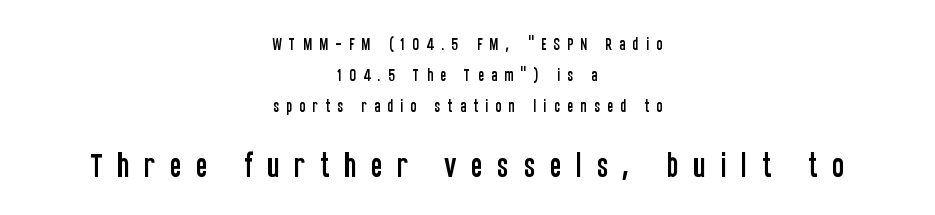
{"serif": "no", "italic": "no", "width": "condensed", "stroke_contrast": "low", "x_height": "large", "monospaced": "no", "underline": "no", "align": "center", "line_spacing": "loose", "line_spacing_ratio": 2.2, "letter_spacing": "wide", "letter_spacing_em": 0.5, "larger_block": "second", "size_ratio": 2.0, "glyph_px": 28}
